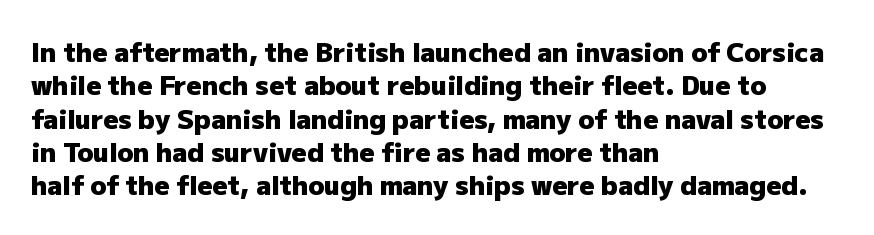
The image shows 26 px bold type, upright; set left-aligned, normal line spacing (1.28x), normal letter spacing, not underlined.
